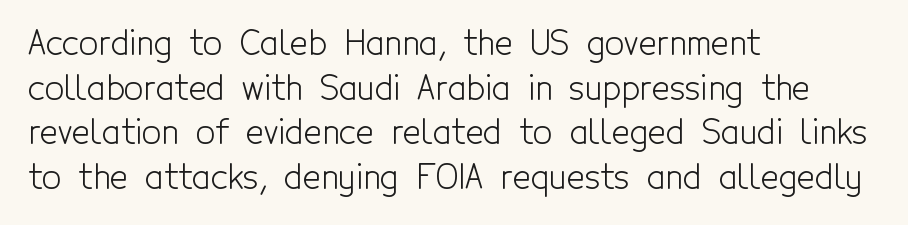
Honestly, the letter spacing is just normal — you wouldn't notice it. Rendered with straight, roman letterforms. Summary of weight: not heavy and not bold. Notice how the passage keeps a crisp vertical edge on the left only. Examine the stroke ends and you'll find no serifs. The vertical gap from one line to the next is medium.
